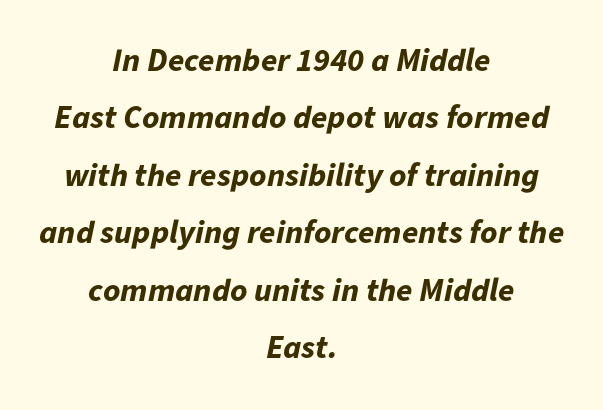
The image shows 33 px bold type, italic (leaning right); set centered, line spacing 1.74x, normal letter spacing, not underlined; low stroke contrast and a medium x-height.
